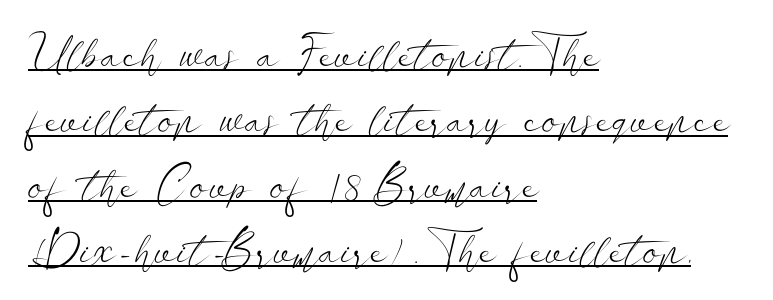
Here the designer chose a conventional face with non-uniform glyph widths. Each letter's strokes conclude bluntly, with no projecting serifs. The typesetting does not lean heavy: it is not bold.
